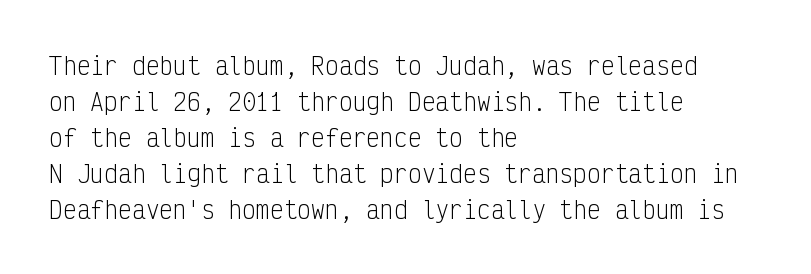
The image shows 23 px text type, upright; set left-aligned, normal line spacing (1.56x), normal letter spacing, not underlined.
